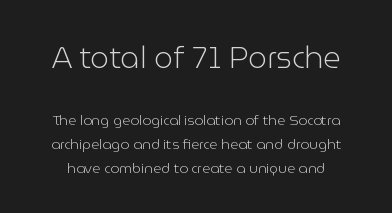
Q: Is the text bold? A: No.
Q: Is the text italic (slanted)? A: No, it is upright.
Q: Is the typeface a serif or a sans-serif typeface? A: Sans-serif.
Q: Is the text underlined? A: No.
Q: Is the spacing between letters normal or unusually wide? A: Normal.
Q: Is the spacing between lines tight, normal or loose? A: Normal.
Q: Which block of text is set in a larger size, the first (top) or the second (bottom)? A: The first (top) one.
Q: Width (condensed, normal, or wide)? A: Normal.
Q: Stroke contrast? A: Low.
Q: x-height? A: Medium.
Q: Monospaced? A: No.
